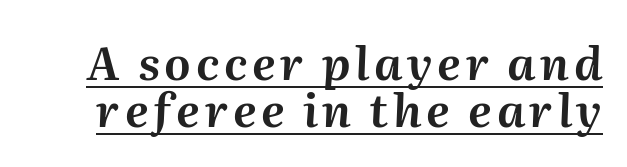
{"italic": "yes", "lean": "right", "slant_degrees": 2, "width": "normal", "stroke_contrast": "medium", "x_height": "medium", "monospaced": "no", "underline": "yes", "line_spacing": "tight", "line_spacing_ratio": 1.02, "glyph_px": 46}
